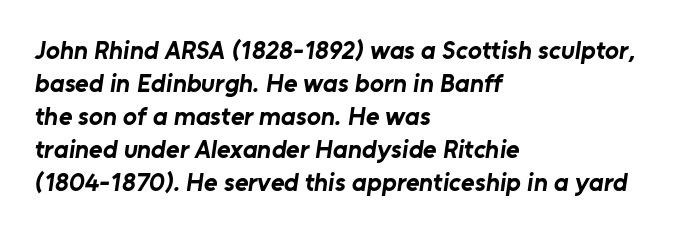
Does the leading feel generous? No, just average. Letters rest on an invisible, unmarked baseline. The glyphs have the mass of a bold cut. Typeset ragged right — the left edge is the straight one.
